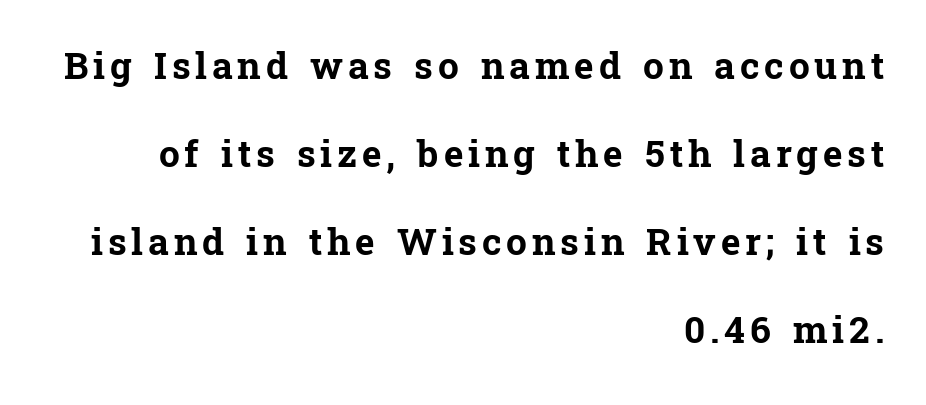
Q: Is the text bold? A: Yes.
Q: Is the text italic (slanted)? A: No, it is upright.
Q: Is the typeface a serif or a sans-serif typeface? A: Serif.
Q: Is the text underlined? A: No.
Q: How is the paragraph aligned? A: Right-aligned.
Q: Is the spacing between lines tight, normal or loose? A: Loose.
Q: Width (condensed, normal, or wide)? A: Normal.
Q: Stroke contrast? A: Low.
Q: x-height? A: Medium.
Q: Monospaced? A: No.
